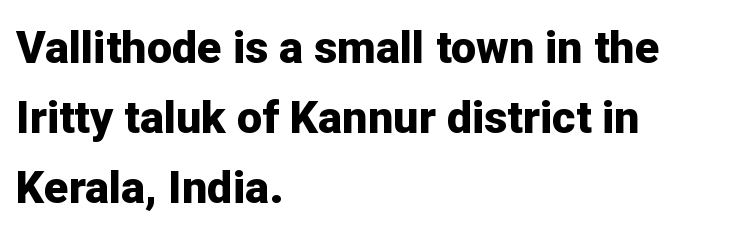
The image shows 45 px bold sans-serif type, upright; set left-aligned, normal line spacing (1.56x), normal letter spacing, not underlined; low stroke contrast and a medium x-height.
